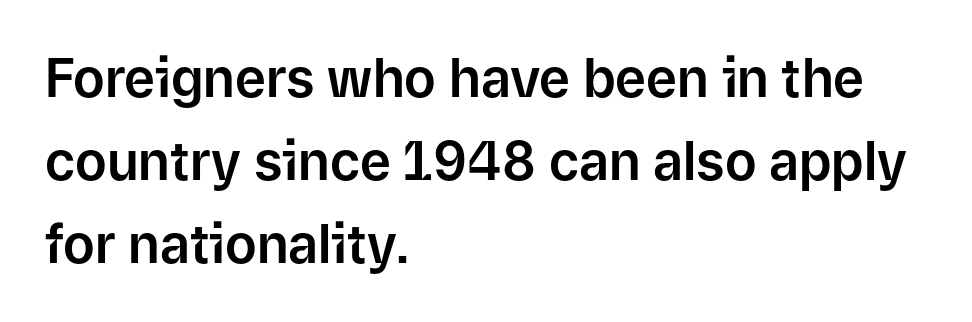
Glance below the letters and you will spot only blank space. The passage shown is typed in a proportional face where columns would drift. Characters remain perfectly vertical along every line. Is the letter spacing exaggerated? No — it looks like the ordinary default.
